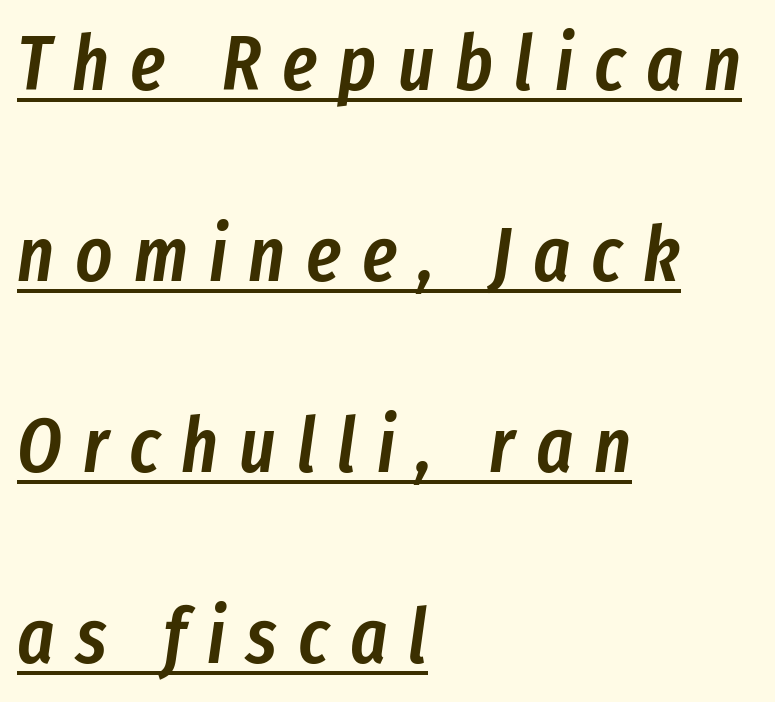
The image shows 78 px semibold, condensed type, italic (leaning right); set left-aligned, loose line spacing (2.45x), unusually wide letter spacing (+0.27 em), underlined; low stroke contrast and a medium x-height.
